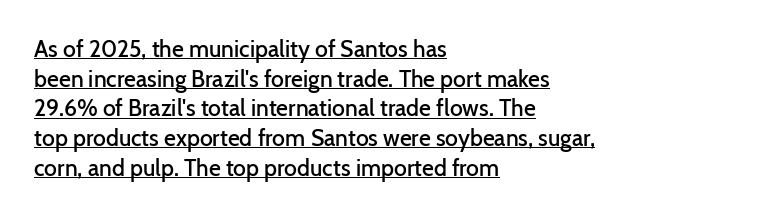
{"italic": "no", "bold": "semi", "underline": "yes", "align": "left", "line_spacing": "normal", "line_spacing_ratio": 1.29, "letter_spacing": "normal", "letter_spacing_em": 0.0, "glyph_px": 23}
